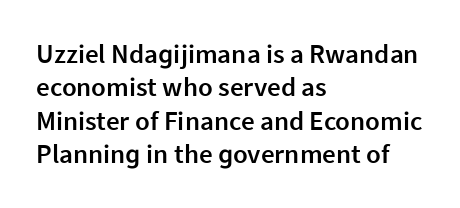
Moderately thickened strokes mark this as semibold type. A clean baseline with only descenders dipping below it. Line starts are locked; line ends wander. Honestly, the letter spacing is just normal — you wouldn't notice it. Italic? Not at all — the glyphs are vertical.
